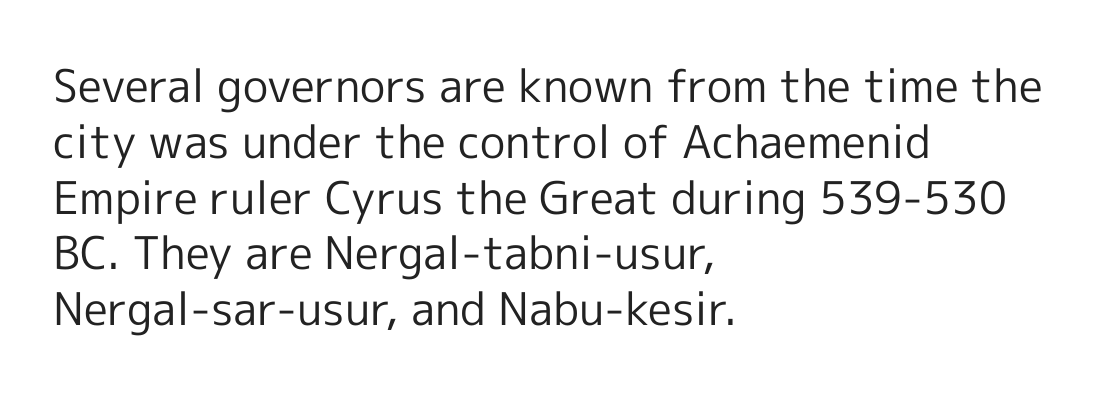
The image shows 45 px regular-weight sans-serif type, upright; set left-aligned, line spacing 1.24x, normal letter spacing, not underlined; a medium x-height.
